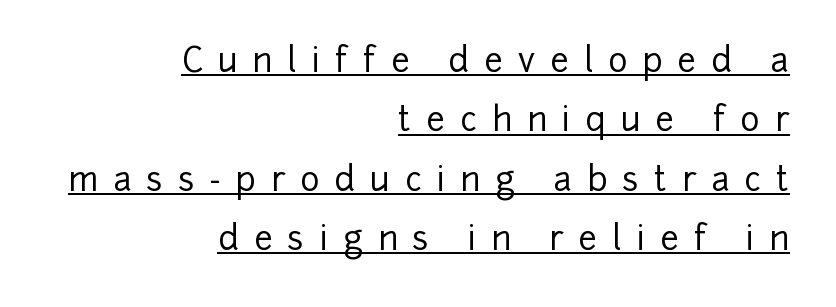
Does the lettering tilt? It doesn't — this is upright. The text was rendered using a sans face with plain stroke endings. Underlining? Definitely there. Reading down the block, your eye finds every line finishing at a fixed right position. Substantial extra tracking has been applied to these lines.
